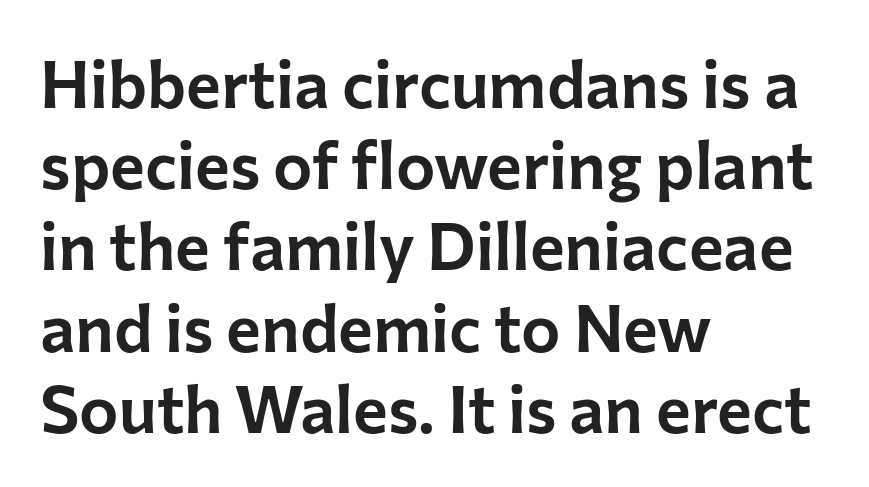
Decoration check: the copy has no underline. Character widths vary here, with narrow letters taking less room than wide ones. Observe the ordinary spacing: letters are neighbours, not strangers. Does the lettering tilt? It doesn't — this is upright. Is this a sans? Yes — the strokes have no serifs. The rag falls on the right side of this text block.
